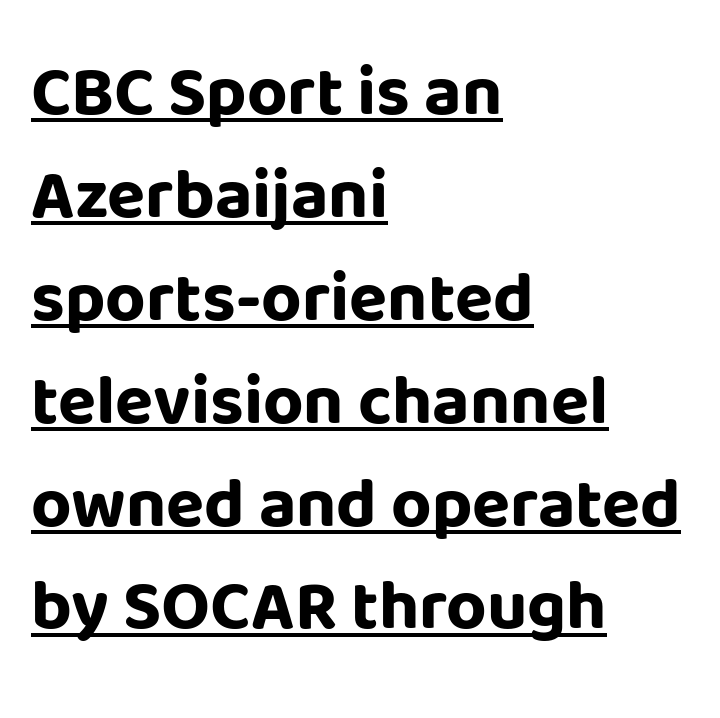
The image shows 70 px bold sans-serif type, upright; set left-aligned, normal line spacing (1.47x), normal letter spacing, underlined; low stroke contrast and a large x-height.
